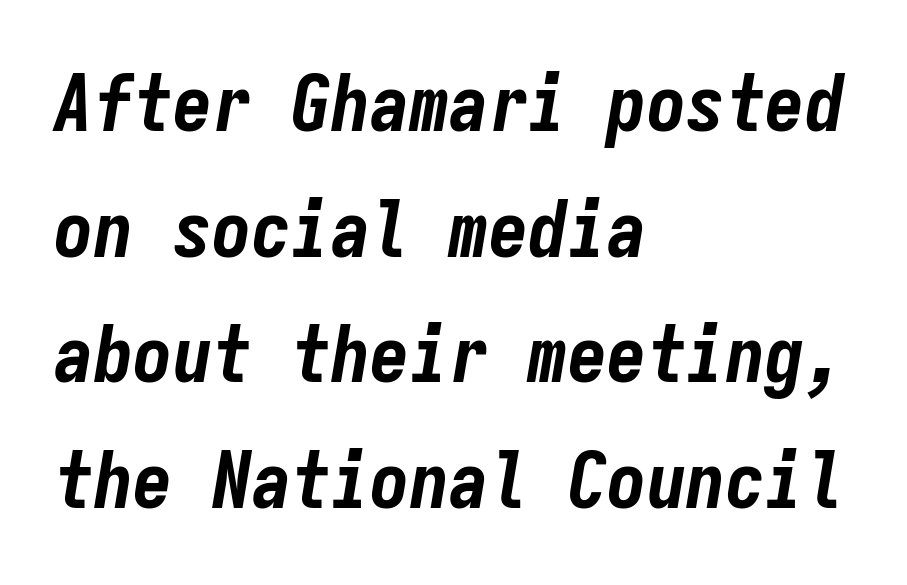
{"italic": "yes", "lean": "right", "slant_degrees": 9, "bold": "yes", "weight": "bold", "width": "condensed", "stroke_contrast": "low", "x_height": "medium", "monospaced": "yes", "underline": "no", "align": "left", "line_spacing": "normal", "line_spacing_ratio": 1.59, "letter_spacing": "normal", "letter_spacing_em": 0.0, "glyph_px": 79}
